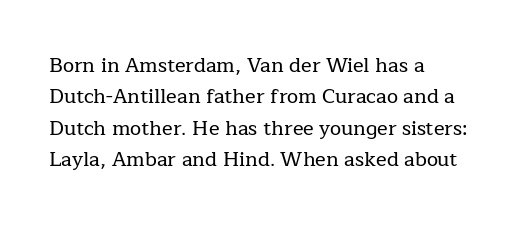
{"italic": "no", "underline": "no", "align": "left", "line_spacing": "normal", "line_spacing_ratio": 1.57, "letter_spacing": "normal", "letter_spacing_em": 0.0, "glyph_px": 20}
